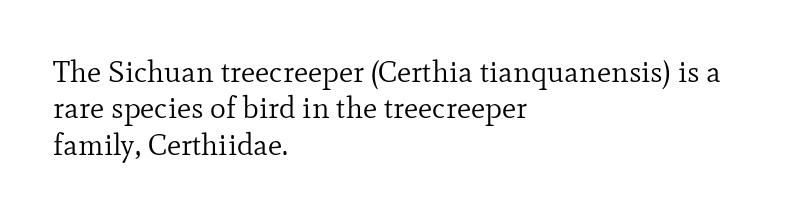
{"serif": "yes", "italic": "no", "bold": "no", "weight": "regular", "width": "normal", "stroke_contrast": "low", "x_height": "small", "monospaced": "no", "underline": "no", "align": "left", "line_spacing_ratio": 1.21, "letter_spacing": "normal", "letter_spacing_em": 0.0, "glyph_px": 30}
